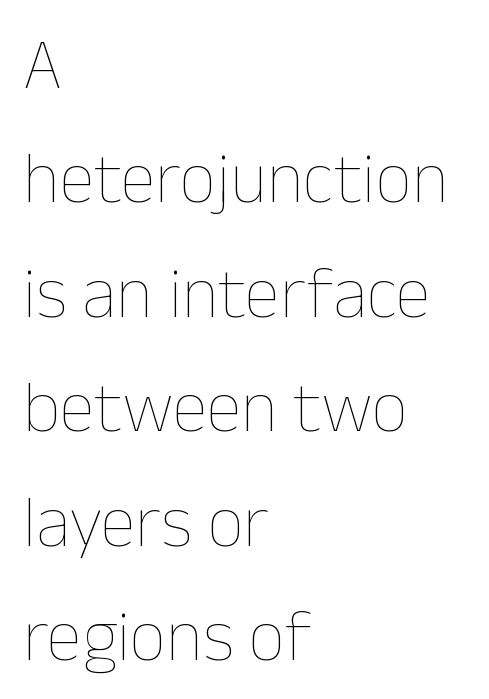
Notice how the passage keeps a crisp vertical edge on the left only. Quick note: interline space is typical. The typesetting does not lean heavy: it is not bold. The typography opts for an upright posture over an oblique one. Nobody drew a line under any word here.
